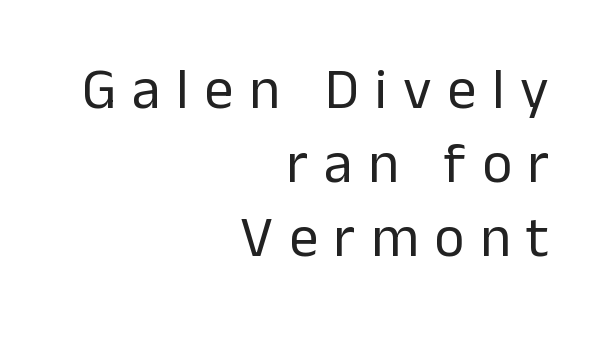
The image shows 58 px regular-weight sans-serif type, upright; set right-aligned, normal line spacing (1.28x), unusually wide letter spacing (+0.27 em), not underlined; low stroke contrast and a medium x-height.
